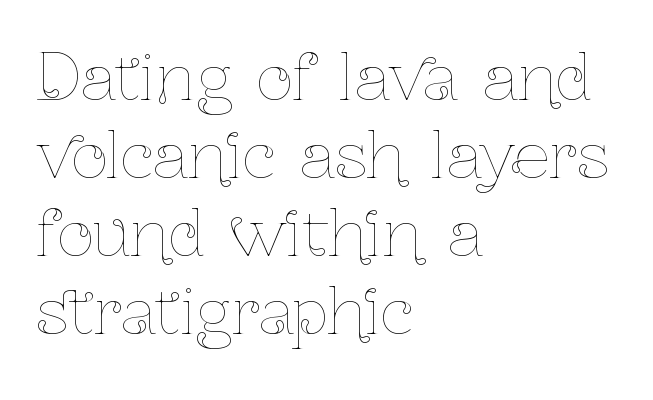
{"italic": "no", "bold": "no", "weight": "thin", "width": "condensed", "stroke_contrast": "low", "x_height": "medium", "monospaced": "no", "underline": "no", "align": "left", "line_spacing_ratio": 1.24, "letter_spacing": "normal", "letter_spacing_em": 0.0, "glyph_px": 63}
